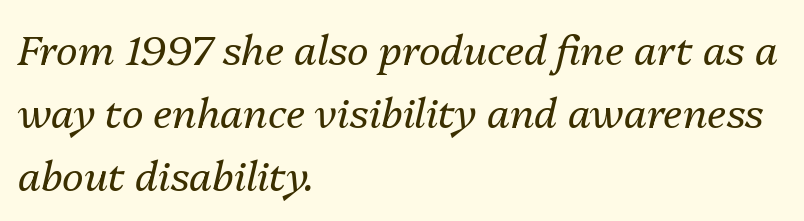
Q: Is the text bold? A: No.
Q: Is the text italic (slanted)? A: Yes, it leans right by about 13 degrees.
Q: Is the text underlined? A: No.
Q: How is the paragraph aligned? A: Left-aligned.
Q: Is the spacing between letters normal or unusually wide? A: Normal.
Q: Is the spacing between lines tight, normal or loose? A: Normal.
Q: Width (condensed, normal, or wide)? A: Normal.
Q: Stroke contrast? A: Medium.
Q: x-height? A: Medium.
Q: Monospaced? A: No.
